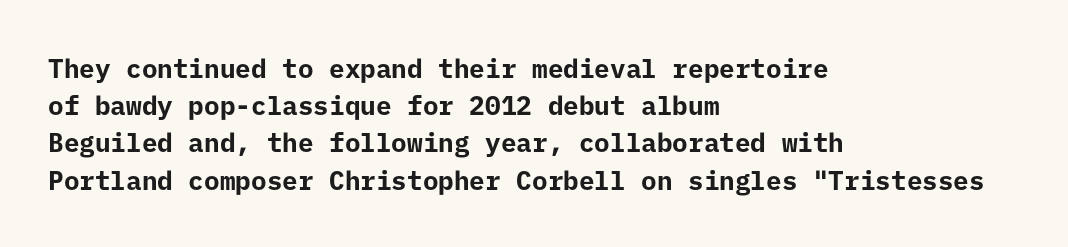
{"italic": "no", "bold": "yes", "underline": "no", "align": "left", "line_spacing": "normal", "line_spacing_ratio": 1.43, "letter_spacing": "normal", "letter_spacing_em": 0.0, "glyph_px": 26}
